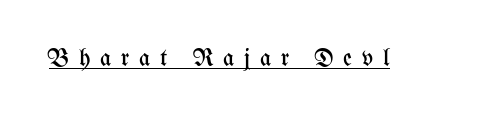
{"italic": "no", "bold": "no", "underline": "yes", "letter_spacing": "wide", "letter_spacing_em": 0.41, "glyph_px": 24}
